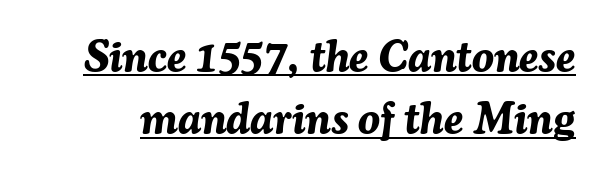
The image shows 44 px bold type, italic (leaning right); set normal line spacing (1.42x), normal letter spacing, underlined; medium stroke contrast and a medium x-height.
